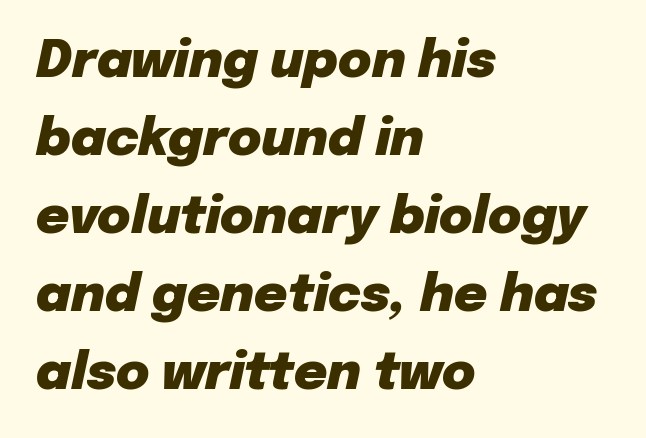
The image shows 51 px heavy type, italic (leaning right); set left-aligned, normal line spacing (1.53x), normal letter spacing, not underlined; low stroke contrast and a medium x-height.
